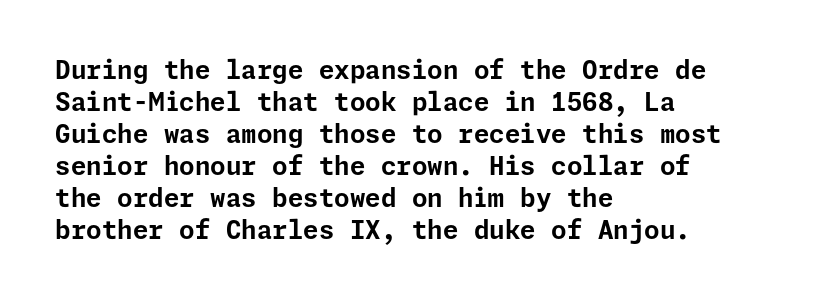
{"italic": "no", "bold": "yes", "underline": "no", "align": "left", "line_spacing": "normal", "line_spacing_ratio": 1.28, "letter_spacing": "normal", "letter_spacing_em": 0.0, "glyph_px": 25}
